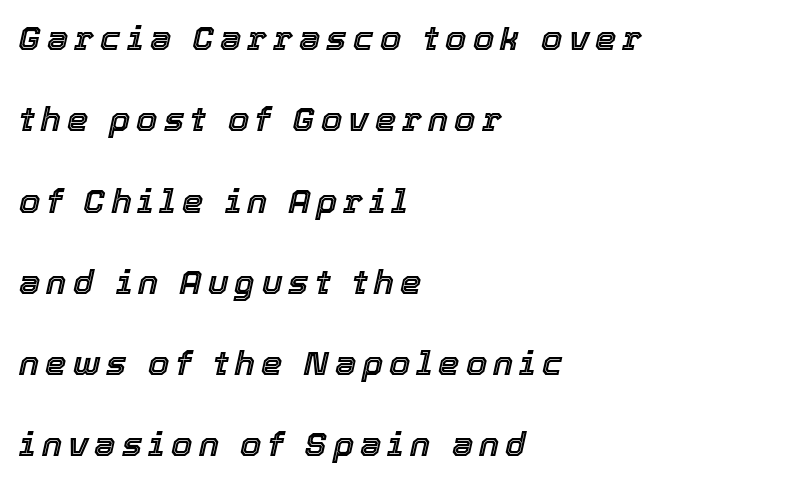
{"italic": "yes", "lean": "right", "slant_degrees": 12, "width": "normal", "x_height": "medium", "monospaced": "no", "underline": "no", "align": "left", "line_spacing": "loose", "line_spacing_ratio": 2.39, "glyph_px": 34}
